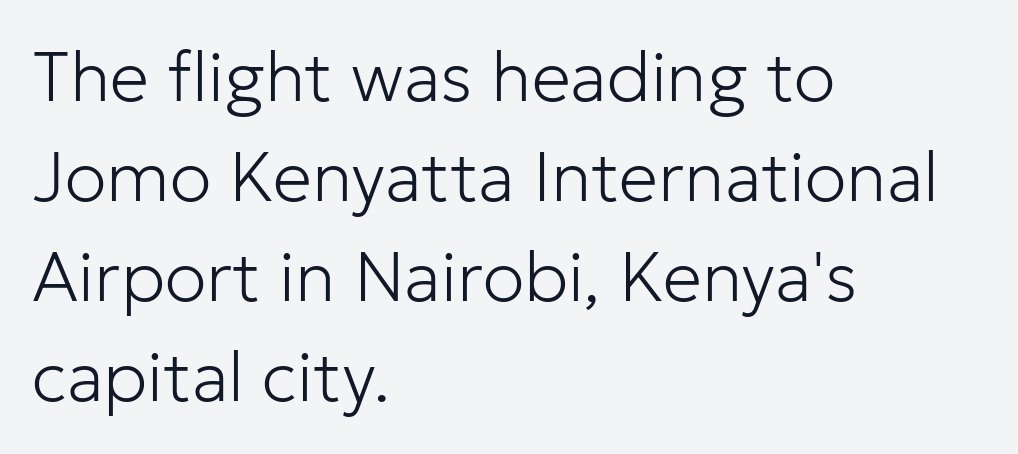
{"serif": "no", "italic": "no", "bold": "no", "weight": "light", "width": "normal", "stroke_contrast": "low", "x_height": "medium", "monospaced": "no", "underline": "no", "align": "left", "line_spacing": "normal", "line_spacing_ratio": 1.43, "letter_spacing": "normal", "letter_spacing_em": 0.0, "glyph_px": 70}
